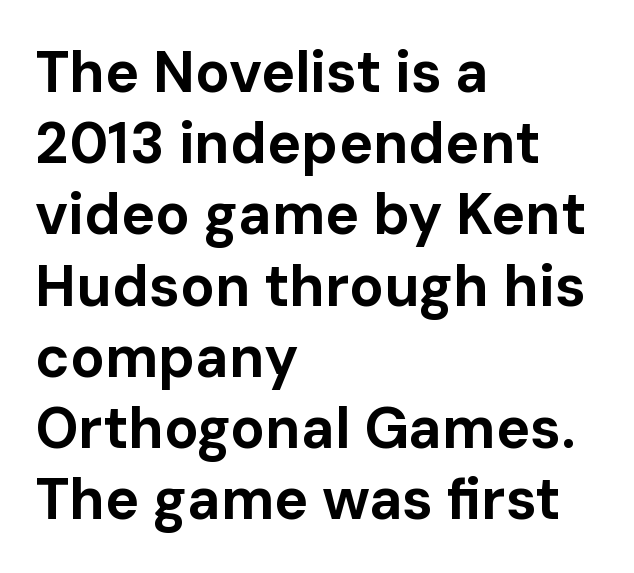
{"serif": "no", "italic": "no", "bold": "yes", "weight": "bold", "width": "normal", "stroke_contrast": "low", "x_height": "medium", "monospaced": "no", "underline": "no", "align": "left", "line_spacing": "normal", "line_spacing_ratio": 1.25, "letter_spacing": "normal", "letter_spacing_em": 0.0, "glyph_px": 57}
